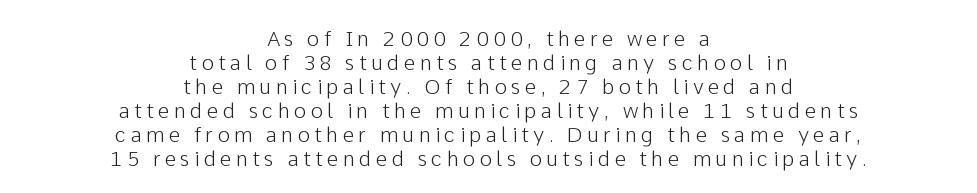
Q: Is the text italic (slanted)? A: No, it is upright.
Q: Is the text underlined? A: No.
Q: How is the paragraph aligned? A: Centered.
Q: Is the spacing between letters normal or unusually wide? A: Unusually wide.
Q: Is the spacing between lines tight, normal or loose? A: Tight.
